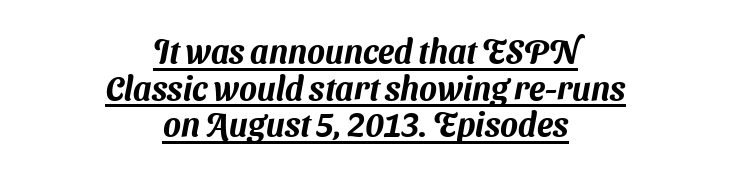
Do the characters align in a grid? No, the font is proportional. Between one letter and the next there's only the usual sliver of space. The text was rendered using a sans face with plain stroke endings. The specimen includes a rule beneath the text block's lines. Compared with typical paragraphs, the rows here are closer together. The whitespace from short lines is split evenly between both sides.
